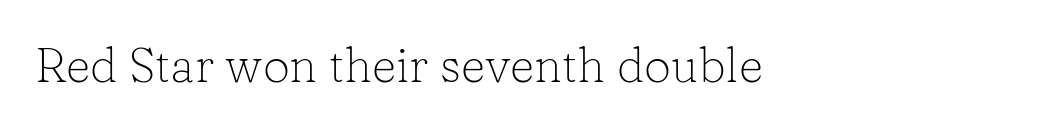
The image shows 48 px light serif type, upright; set normal letter spacing, not underlined; low stroke contrast and a medium x-height.
